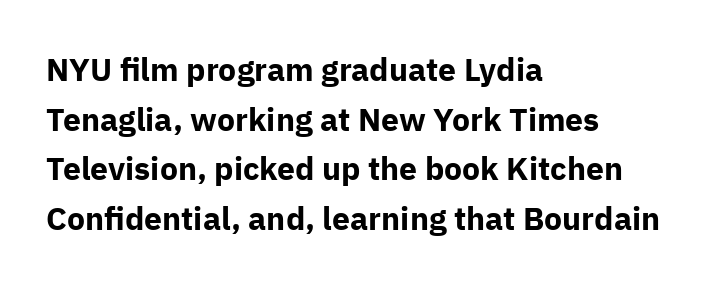
Q: Is the text bold? A: Yes.
Q: Is the text italic (slanted)? A: No, it is upright.
Q: Is the typeface a serif or a sans-serif typeface? A: Sans-serif.
Q: Is the text underlined? A: No.
Q: How is the paragraph aligned? A: Left-aligned.
Q: Is the spacing between letters normal or unusually wide? A: Normal.
Q: Is the spacing between lines tight, normal or loose? A: Normal.
Q: Width (condensed, normal, or wide)? A: Normal.
Q: Stroke contrast? A: Low.
Q: x-height? A: Medium.
Q: Monospaced? A: No.
